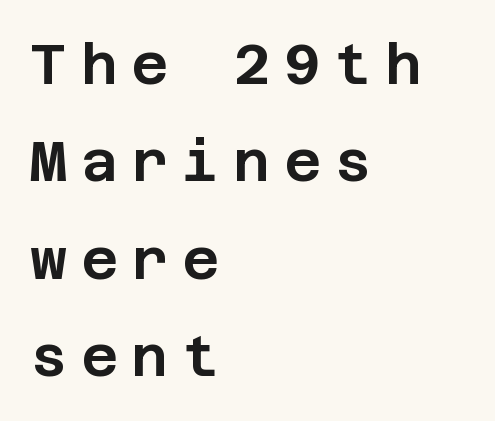
Q: Is the text italic (slanted)? A: No, it is upright.
Q: Is the typeface a serif or a sans-serif typeface? A: Sans-serif.
Q: Is the text underlined? A: No.
Q: How is the paragraph aligned? A: Left-aligned.
Q: Is the spacing between letters normal or unusually wide? A: Unusually wide.
Q: Width (condensed, normal, or wide)? A: Normal.
Q: Stroke contrast? A: Low.
Q: x-height? A: Large.
